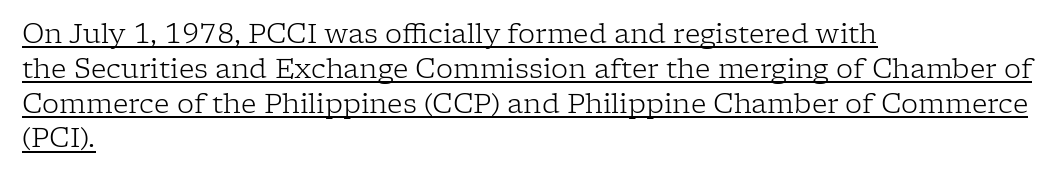
Q: Is the text bold? A: No.
Q: Is the text italic (slanted)? A: No, it is upright.
Q: Is the text underlined? A: Yes.
Q: How is the paragraph aligned? A: Left-aligned.
Q: Is the spacing between letters normal or unusually wide? A: Normal.
Q: Is the spacing between lines tight, normal or loose? A: Normal.
